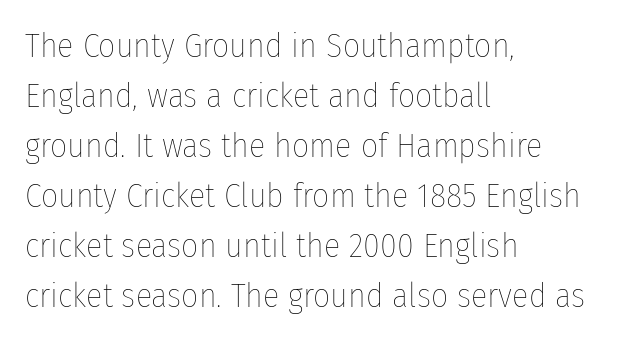
The image shows 34 px thin, condensed type, upright; set left-aligned, normal line spacing (1.47x), normal letter spacing, not underlined; low stroke contrast and a medium x-height.
